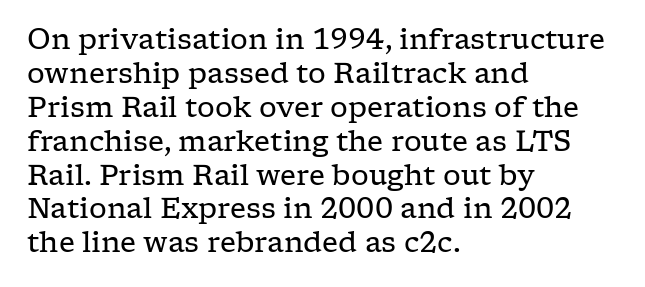
Stem width sits at or under what a default text font uses. Are there feet on the stems? There are — it's a serif. You could not count columns in this text — the font is proportionally spaced. Tall strokes in this sample are plumb rather than angled.
